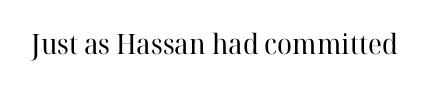
Q: Is the text bold? A: No.
Q: Is the text italic (slanted)? A: No, it is upright.
Q: Is the typeface a serif or a sans-serif typeface? A: Serif.
Q: Is the text underlined? A: No.
Q: Is the spacing between letters normal or unusually wide? A: Normal.
Q: Width (condensed, normal, or wide)? A: Normal.
Q: Stroke contrast? A: High.
Q: x-height? A: Medium.
Q: Monospaced? A: No.
